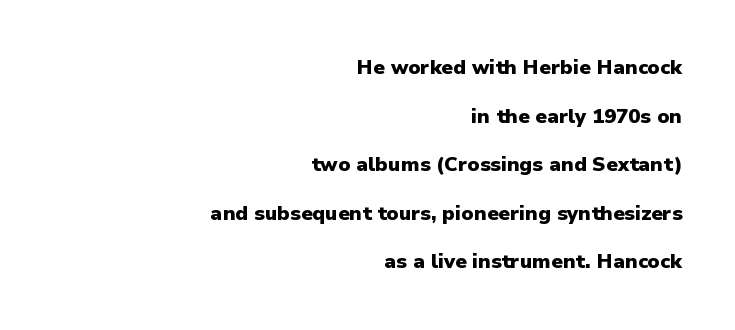
The foot of each line stays bare and open. Students, observe: this is what heavily led, spacious text looks like. The face used here has the dense, thick strokes of a bold. Is the letter spacing exaggerated? No — it looks like the ordinary default. This rendering uses right alignment, leaving the left contour irregular.
